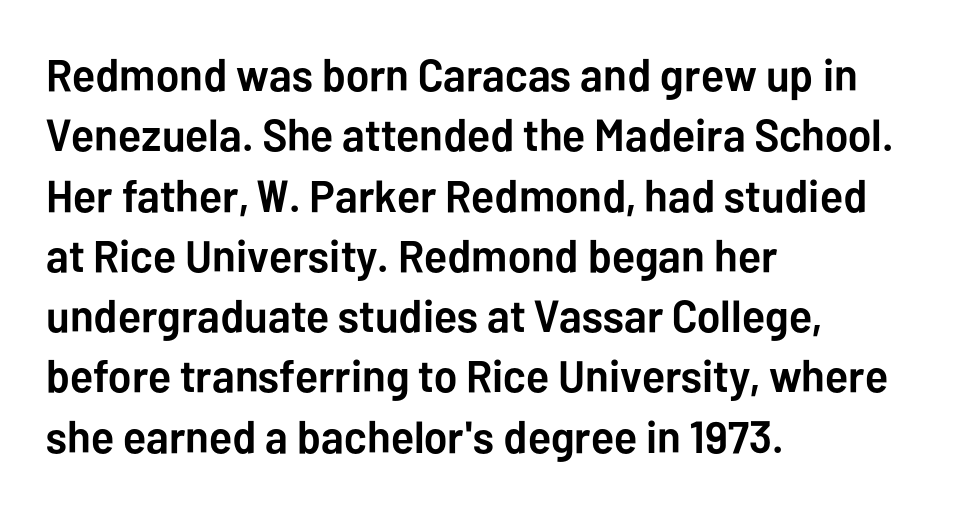
{"serif": "no", "italic": "no", "bold": "yes", "weight": "semibold", "width": "normal", "stroke_contrast": "low", "x_height": "medium", "monospaced": "no", "underline": "no", "align": "left", "line_spacing": "normal", "line_spacing_ratio": 1.34, "letter_spacing": "normal", "letter_spacing_em": 0.0, "glyph_px": 45}
